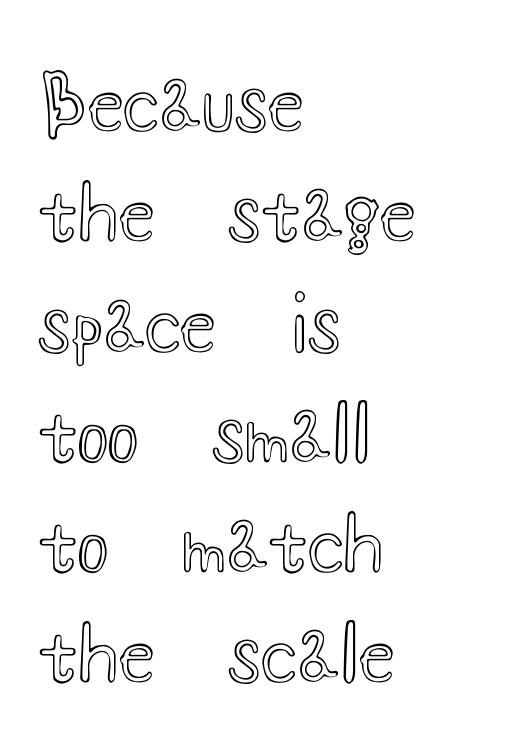
{"italic": "no", "width": "wide", "x_height": "small", "monospaced": "no", "underline": "no", "align": "left", "line_spacing": "normal", "line_spacing_ratio": 1.49, "letter_spacing": "normal", "letter_spacing_em": 0.0, "glyph_px": 74}
